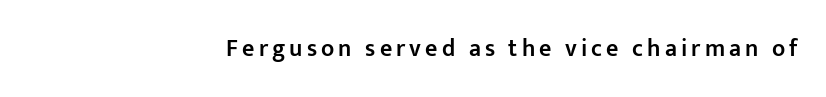
{"italic": "no", "bold": "semi", "underline": "no", "align": "right", "glyph_px": 24}
